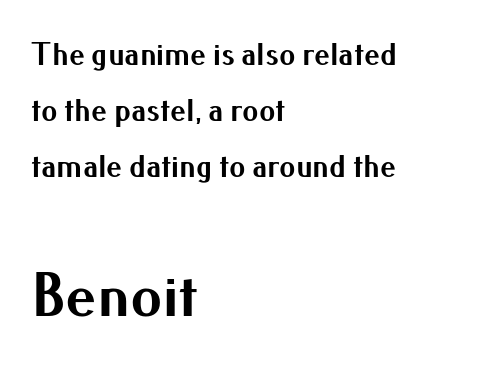
{"serif": "no", "italic": "no", "bold": "yes", "weight": "bold", "width": "normal", "stroke_contrast": "medium", "x_height": "small", "monospaced": "no", "underline": "no", "align": "left", "line_spacing_ratio": 1.75, "letter_spacing": "normal", "letter_spacing_em": 0.0, "larger_block": "second", "size_ratio": 1.97, "glyph_px": 63}
